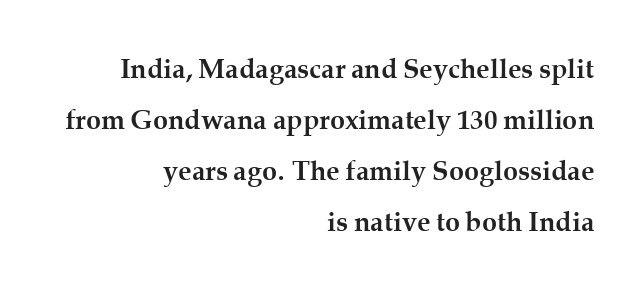
All the whitespace from short lines collects on the left. No word sits above an underline. The letterforms sit shoulder to shoulder at normal distance. When letters stand straight like this, we call the style roman or upright.
